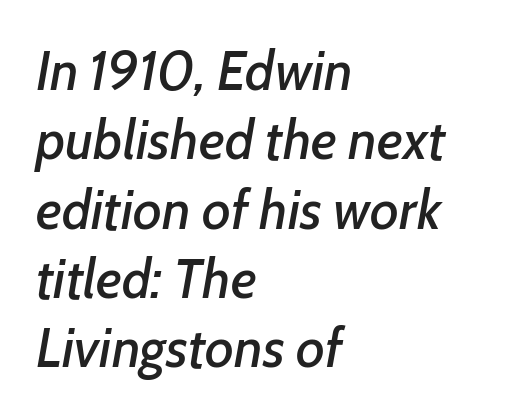
The image shows 55 px text type, italic (leaning right); set left-aligned, normal line spacing (1.26x), normal letter spacing, not underlined; low stroke contrast and a medium x-height.
